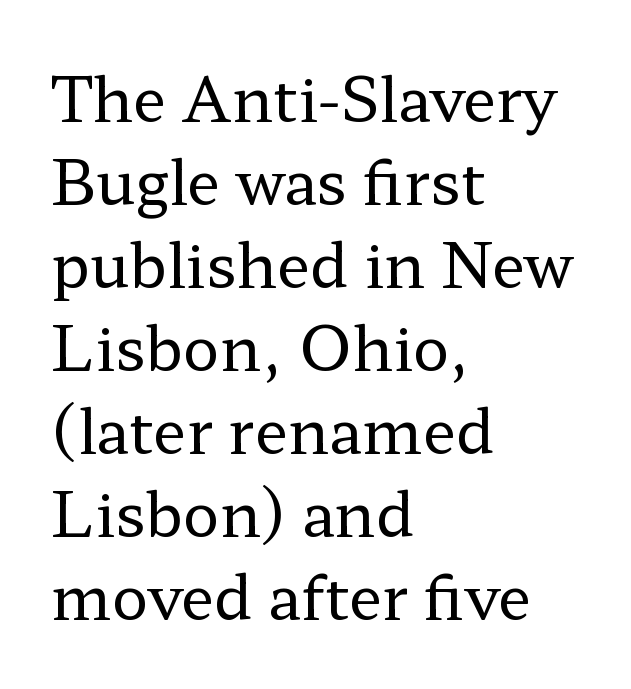
{"serif": "yes", "italic": "no", "bold": "no", "weight": "regular", "width": "wide", "stroke_contrast": "low", "x_height": "medium", "monospaced": "no", "underline": "no", "align": "left", "line_spacing": "normal", "line_spacing_ratio": 1.36, "letter_spacing": "normal", "letter_spacing_em": 0.0, "glyph_px": 61}
